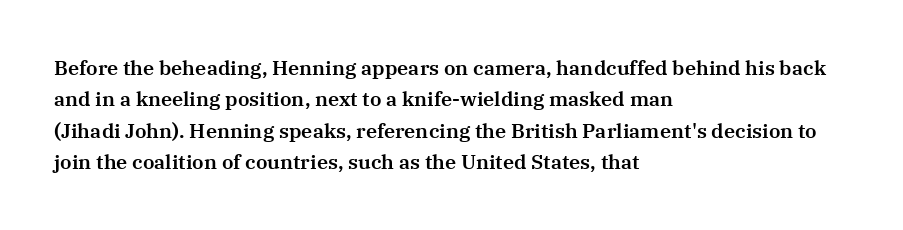
{"italic": "no", "underline": "no", "align": "left", "line_spacing": "normal", "line_spacing_ratio": 1.57, "letter_spacing": "normal", "letter_spacing_em": 0.0, "glyph_px": 20}
